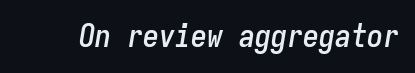
{"italic": "yes", "lean": "right", "slant_degrees": 9, "width": "condensed", "stroke_contrast": "low", "x_height": "medium", "monospaced": "yes", "underline": "no", "letter_spacing": "normal", "letter_spacing_em": 0.0, "glyph_px": 32}
